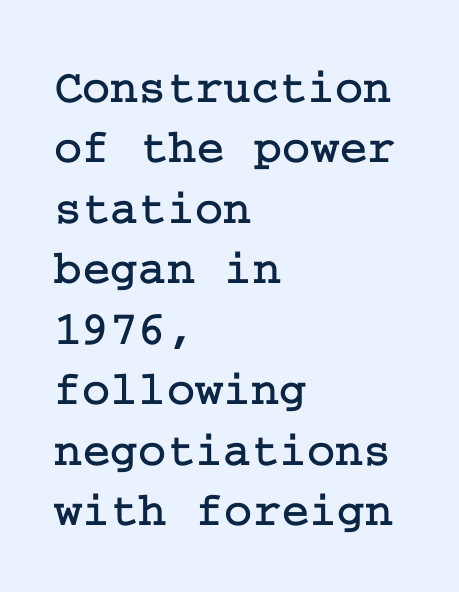
{"serif": "yes", "italic": "no", "width": "normal", "stroke_contrast": "low", "x_height": "medium", "underline": "no", "align": "left", "line_spacing": "normal", "line_spacing_ratio": 1.26, "letter_spacing": "normal", "letter_spacing_em": 0.0, "glyph_px": 48}
